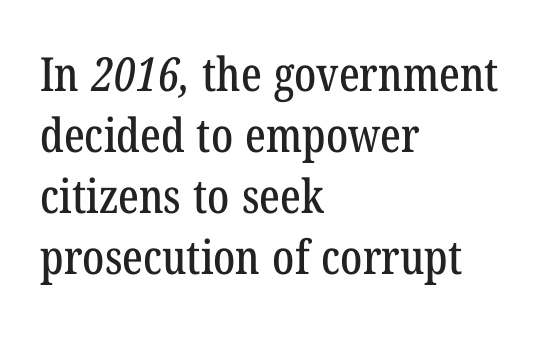
{"serif": "yes", "width": "condensed", "stroke_contrast": "low", "x_height": "medium", "monospaced": "no", "underline": "no", "align": "left", "line_spacing": "normal", "line_spacing_ratio": 1.3, "letter_spacing": "normal", "letter_spacing_em": 0.0, "glyph_px": 47}
